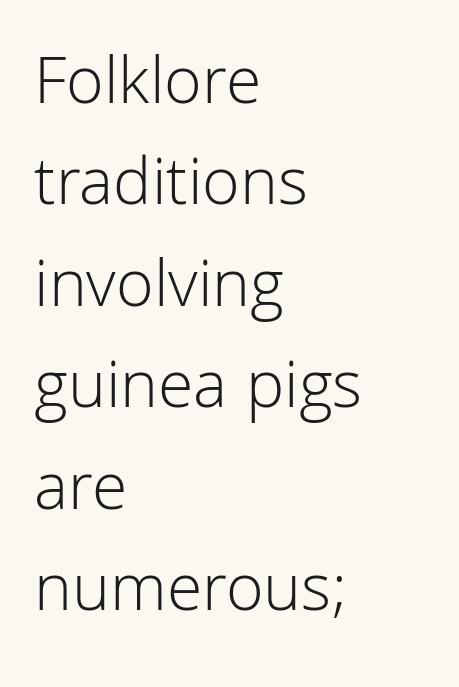
{"serif": "no", "italic": "no", "bold": "no", "weight": "light", "width": "normal", "stroke_contrast": "low", "x_height": "medium", "monospaced": "no", "underline": "no", "align": "left", "line_spacing": "normal", "line_spacing_ratio": 1.47, "letter_spacing": "normal", "letter_spacing_em": 0.0, "glyph_px": 69}
